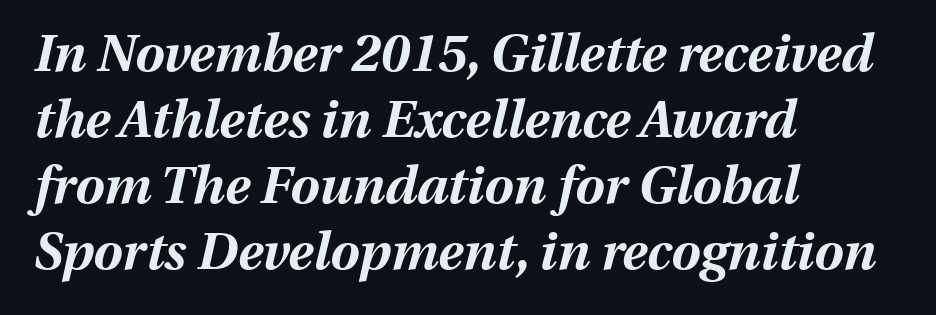
The type is set solid horizontally, with unmodified tracking. Every character sits at an angle, as italics do. The compositor pushed each line to the left boundary. Descenders are the only things crossing below the line. Compared with typical paragraphs, the rows here are spaced about the same.
